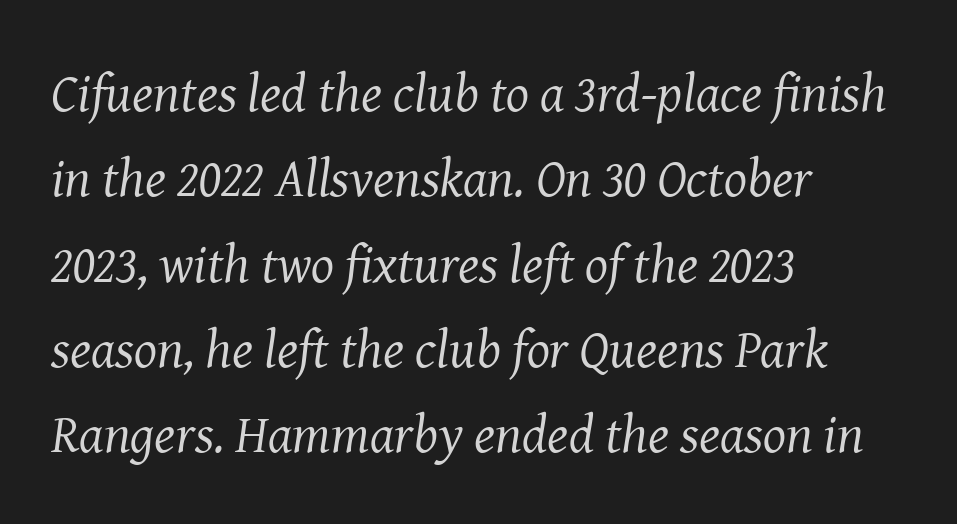
{"serif": "yes", "italic": "yes", "lean": "right", "slant_degrees": 8, "bold": "no", "weight": "regular", "width": "normal", "stroke_contrast": "medium", "x_height": "medium", "monospaced": "no", "underline": "no", "align": "left", "line_spacing": "normal", "line_spacing_ratio": 1.58, "letter_spacing": "normal", "letter_spacing_em": 0.0, "glyph_px": 54}
